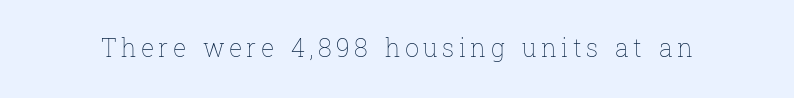
Q: Is the text bold? A: No.
Q: Is the text italic (slanted)? A: No, it is upright.
Q: Is the text underlined? A: No.
